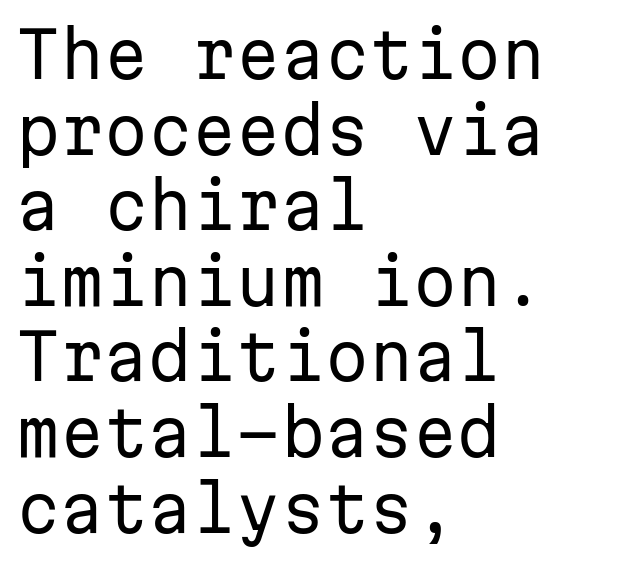
{"serif": "no", "italic": "no", "bold": "no", "weight": "regular", "width": "normal", "stroke_contrast": "low", "x_height": "medium", "monospaced": "yes", "underline": "no", "align": "left", "line_spacing_ratio": 1.2, "letter_spacing": "normal", "letter_spacing_em": 0.0, "glyph_px": 63}
